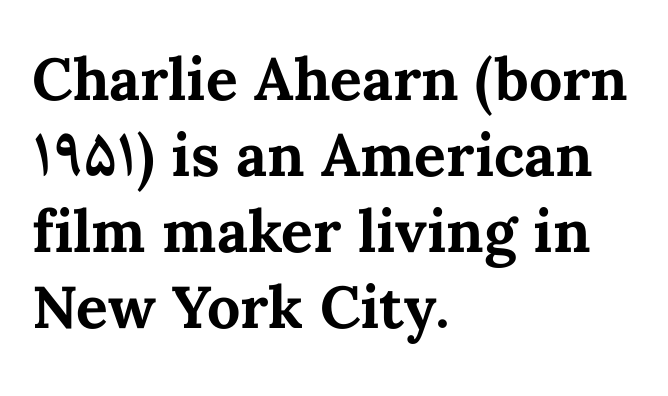
{"italic": "no", "bold": "yes", "weight": "bold", "width": "normal", "stroke_contrast": "medium", "x_height": "medium", "monospaced": "no", "underline": "no", "align": "left", "line_spacing": "normal", "line_spacing_ratio": 1.29, "letter_spacing": "normal", "letter_spacing_em": 0.0, "glyph_px": 59}
